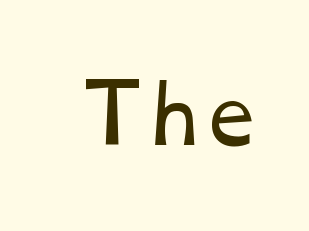
There is no visible air inserted between adjacent glyphs. The foot of each line stays bare and open. Note the varied advance widths — an 'i' is clearly narrower than an 'm'. A light-to-regular cut is what we see here.
